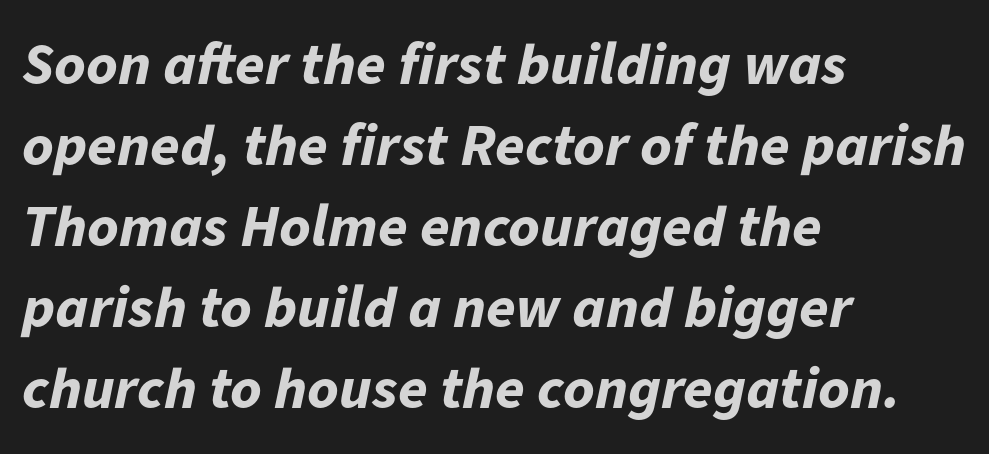
{"italic": "yes", "lean": "right", "slant_degrees": 11, "bold": "yes", "weight": "bold", "width": "normal", "stroke_contrast": "low", "x_height": "medium", "monospaced": "no", "underline": "no", "align": "left", "line_spacing": "normal", "line_spacing_ratio": 1.35, "letter_spacing": "normal", "letter_spacing_em": 0.0, "glyph_px": 60}
